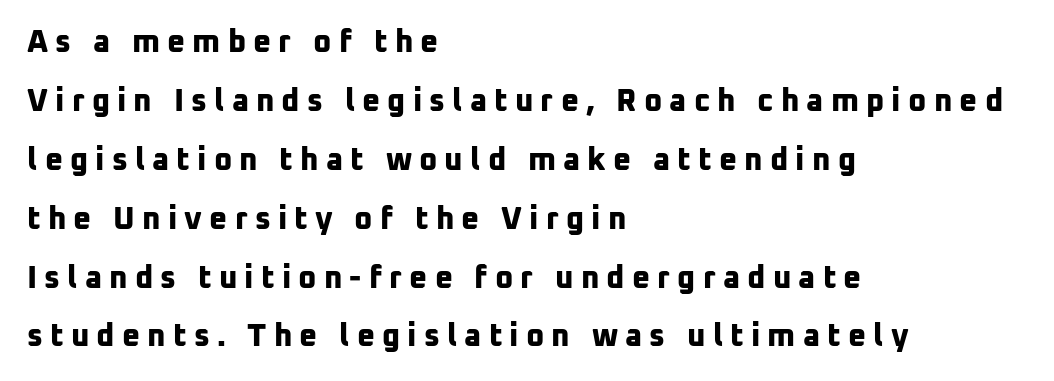
These lines stand farther apart than default settings would place them. Serif or sans? Sans — the stroke terminals are bare. This rendering uses left alignment, leaving the right contour irregular. The words here are not underlined. The passage shown has open, widely tracked lettering throughout. Varying glyph widths throughout — classic text-font behaviour.
